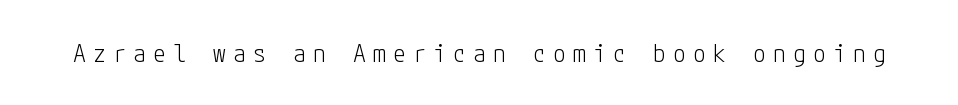
Q: Is the text bold? A: No.
Q: Is the text italic (slanted)? A: No, it is upright.
Q: Is the text underlined? A: No.
Q: Is the spacing between letters normal or unusually wide? A: Unusually wide.
